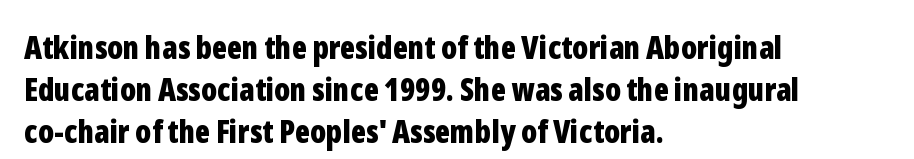
{"serif": "no", "italic": "no", "bold": "yes", "weight": "bold", "width": "condensed", "stroke_contrast": "low", "x_height": "medium", "monospaced": "no", "underline": "no", "align": "left", "line_spacing": "normal", "line_spacing_ratio": 1.32, "letter_spacing": "normal", "letter_spacing_em": 0.0, "glyph_px": 32}
